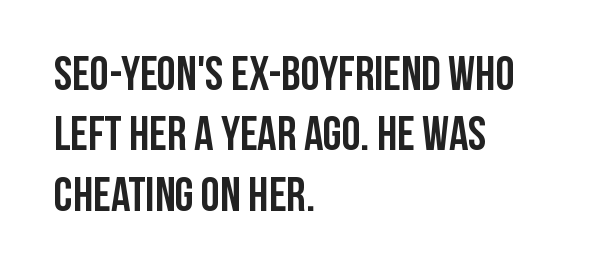
The image shows 48 px semibold, condensed sans-serif type, upright; set left-aligned, normal line spacing (1.26x), normal letter spacing, not underlined; low stroke contrast and a large x-height.
